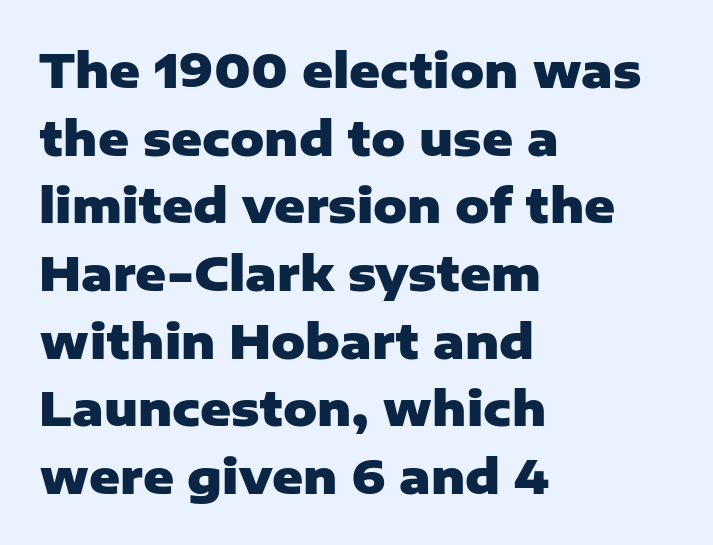
Q: Is the text bold? A: Yes.
Q: Is the text italic (slanted)? A: No, it is upright.
Q: Is the typeface a serif or a sans-serif typeface? A: Sans-serif.
Q: Is the text underlined? A: No.
Q: How is the paragraph aligned? A: Left-aligned.
Q: Is the spacing between letters normal or unusually wide? A: Normal.
Q: Is the spacing between lines tight, normal or loose? A: Normal.
Q: Width (condensed, normal, or wide)? A: Normal.
Q: Stroke contrast? A: Low.
Q: x-height? A: Medium.
Q: Monospaced? A: No.
